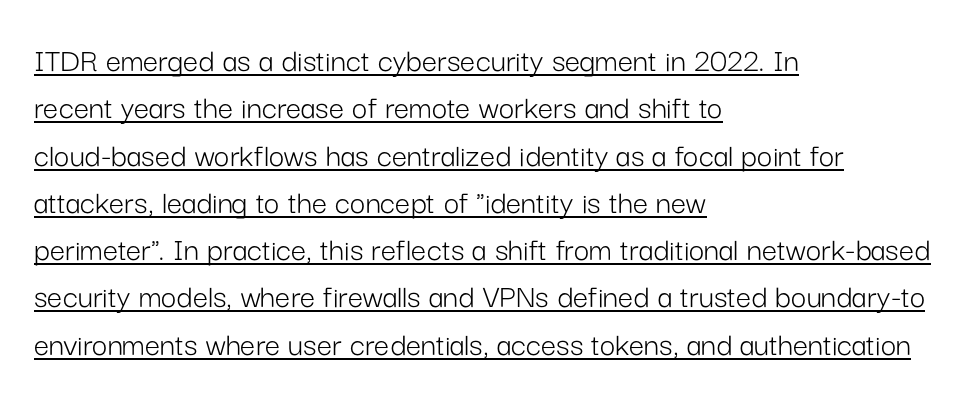
The setting favours the left margin, as ordinary paragraphs usually do. Looks like regular typesetting: each glyph gets only the width it needs. Font category for this specimen: sans-serif. When letters stand straight like this, we call the style roman or upright.
